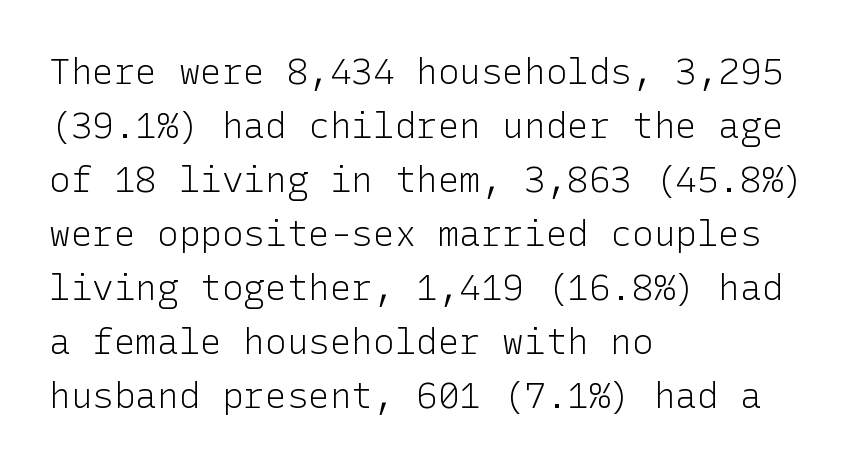
This sample is left-justified, so line endings fall wherever the words run out. The block of text has a typical density, with ordinary space between rows. The typography opts for an upright posture over an oblique one. The baseline area is clear.
